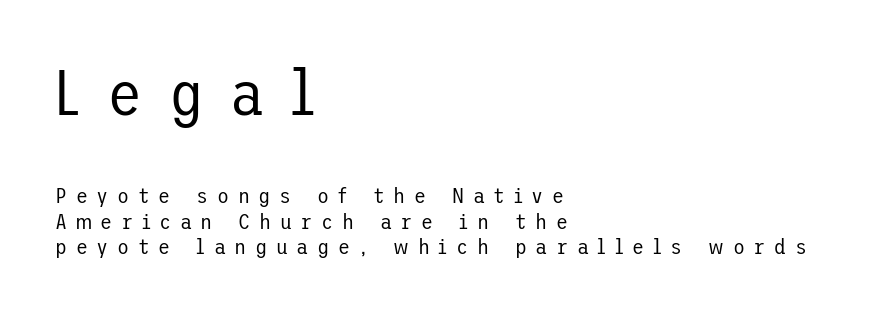
Q: Is the text bold? A: No.
Q: Is the text italic (slanted)? A: No, it is upright.
Q: Is the typeface a serif or a sans-serif typeface? A: Sans-serif.
Q: Is the text underlined? A: No.
Q: How is the paragraph aligned? A: Left-aligned.
Q: Is the spacing between letters normal or unusually wide? A: Unusually wide.
Q: Which block of text is set in a larger size, the first (top) or the second (bottom)? A: The first (top) one.
Q: Width (condensed, normal, or wide)? A: Normal.
Q: Stroke contrast? A: Low.
Q: x-height? A: Medium.
